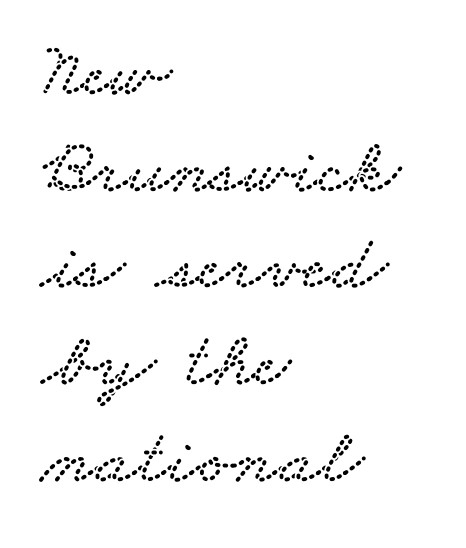
{"serif": "yes", "width": "wide", "stroke_contrast": "low", "x_height": "small", "monospaced": "no", "underline": "no", "align": "left", "line_spacing_ratio": 1.24, "letter_spacing": "normal", "letter_spacing_em": 0.0, "glyph_px": 78}
